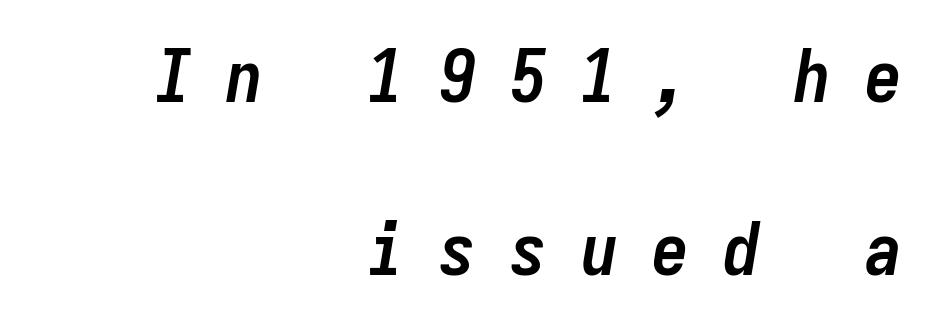
The words here are not underlined. Every character here occupies the same horizontal width, giving the sample a typewriter-like rhythm. The leading is generous, giving the passage an open texture. Here the glyphs are tracked loosely, breaking word shapes into spaced letters. Yep, that's italic — everything's leaning.
